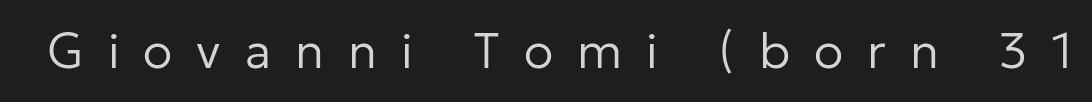
The image shows 49 px regular-weight sans-serif type, upright; set unusually wide letter spacing (+0.49 em), not underlined; low stroke contrast and a medium x-height.
